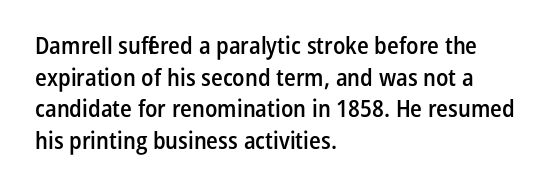
Q: Is the text bold? A: Semi-bold.
Q: Is the text italic (slanted)? A: No, it is upright.
Q: Is the text underlined? A: No.
Q: How is the paragraph aligned? A: Left-aligned.
Q: Is the spacing between letters normal or unusually wide? A: Normal.
Q: Is the spacing between lines tight, normal or loose? A: Normal.
